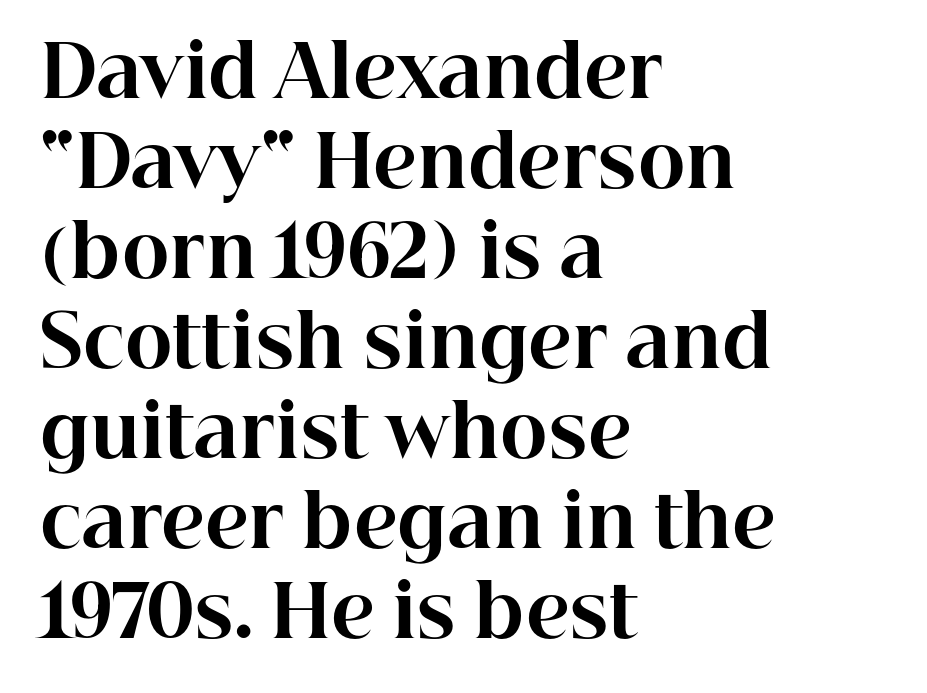
The image shows 72 px bold serif type, upright; set left-aligned, normal line spacing (1.25x), normal letter spacing, not underlined; high stroke contrast and a medium x-height.
